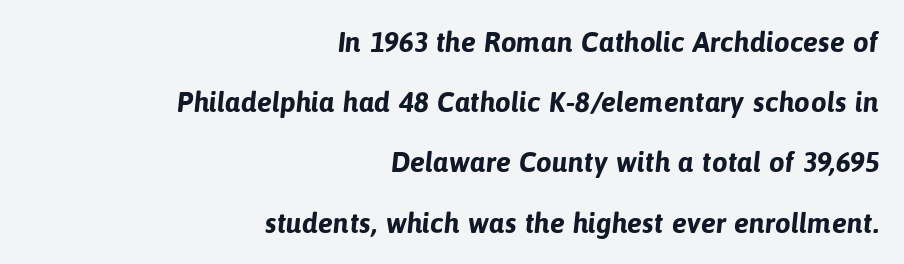
{"serif": "no", "bold": "yes", "weight": "bold", "width": "normal", "stroke_contrast": "low", "x_height": "medium", "monospaced": "no", "underline": "no", "align": "right", "line_spacing": "loose", "line_spacing_ratio": 2.15, "letter_spacing": "normal", "letter_spacing_em": 0.0, "glyph_px": 28}
